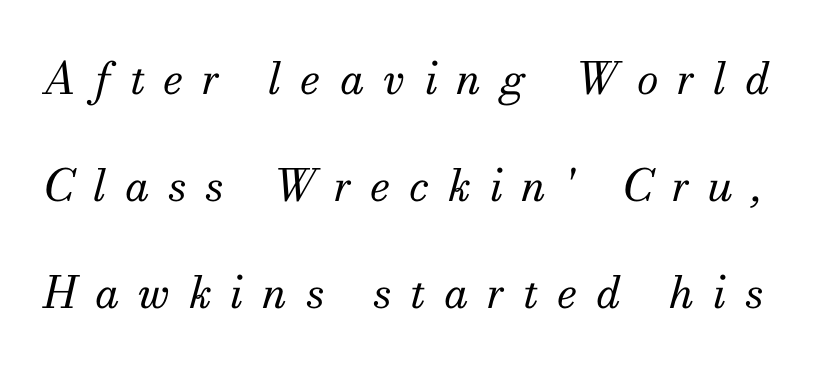
A typesetter would label this face a serif. Weight class: somewhere from thin through regular. The passage shown is typed in a proportional face where columns would drift. When letters slant like this, we call the style italic.
